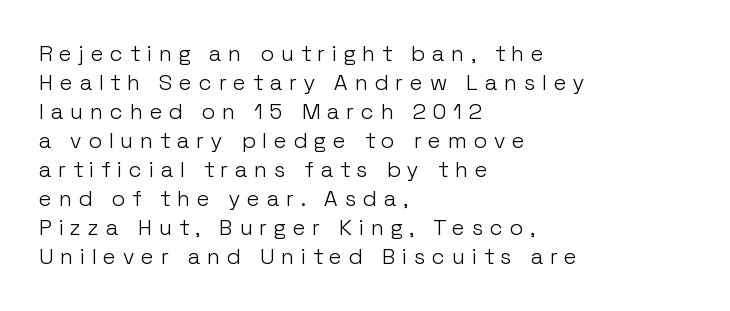
{"italic": "no", "bold": "no", "underline": "no", "align": "left", "line_spacing": "normal", "line_spacing_ratio": 1.32, "letter_spacing": "wide", "letter_spacing_em": 0.32, "glyph_px": 22}
